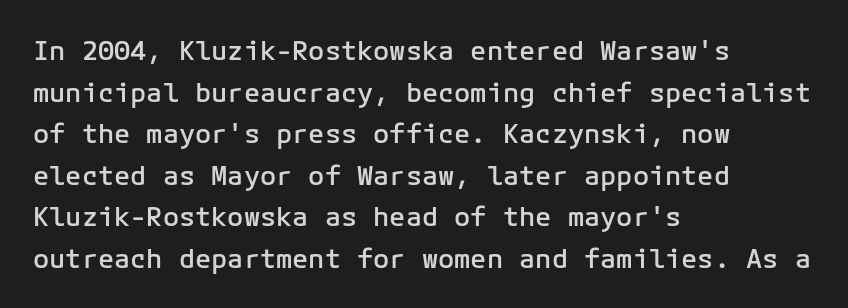
The image shows 27 px text type, upright; set left-aligned, normal line spacing (1.54x), normal letter spacing, not underlined.
